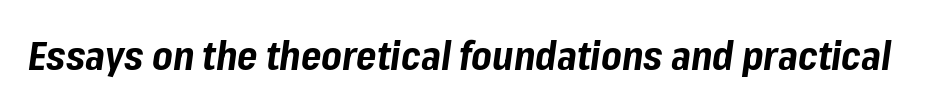
{"italic": "yes", "lean": "right", "slant_degrees": 8, "bold": "yes", "weight": "bold", "width": "normal", "stroke_contrast": "low", "x_height": "medium", "monospaced": "no", "underline": "no", "letter_spacing": "normal", "letter_spacing_em": 0.0, "glyph_px": 39}
